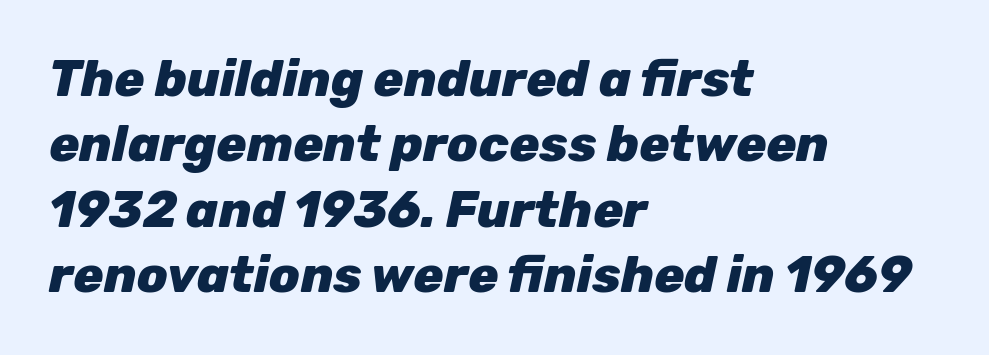
Character widths vary here, with narrow letters taking less room than wide ones. There's an unmistakable incline to the writing here. A normal amount of white space separates one row of letters from the next. The letters sit at their default tracking, neither squeezed nor spread. The glyphs are unaccompanied by any horizontal stroke below them.
